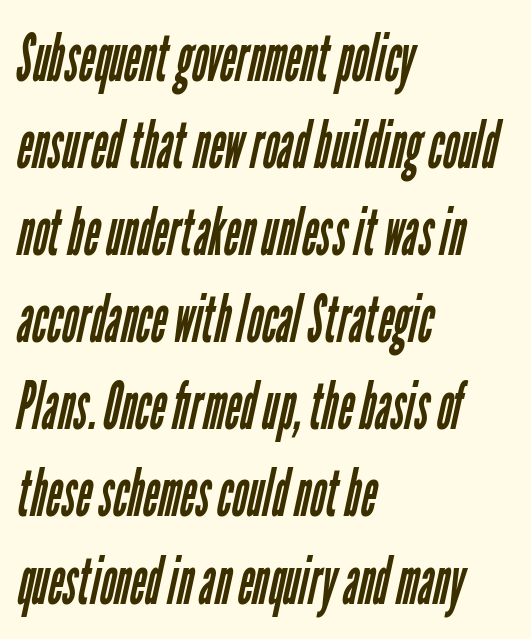
I'd call this a sans setting — the letters go barefoot. The vertical gap from one line to the next is medium. Anything drawn beneath the words? Only blank space. Horizontal alignment here is leftward, the default for most running prose. Each letter keeps its own natural width here, so spacing adapts to shape.
